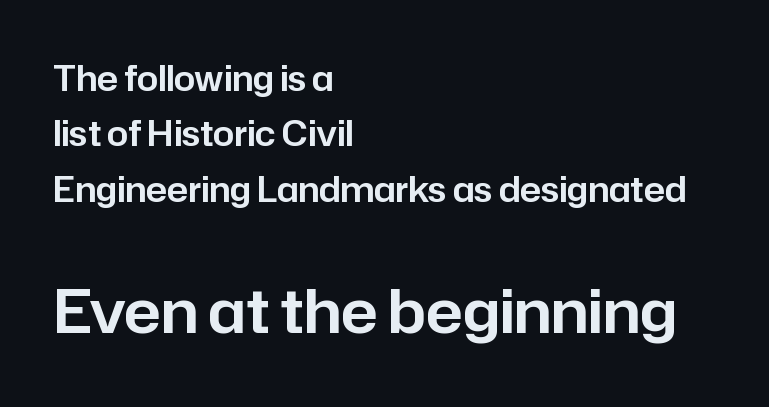
Q: Is the text italic (slanted)? A: No, it is upright.
Q: Is the typeface a serif or a sans-serif typeface? A: Sans-serif.
Q: Is the text underlined? A: No.
Q: How is the paragraph aligned? A: Left-aligned.
Q: Is the spacing between letters normal or unusually wide? A: Normal.
Q: Is the spacing between lines tight, normal or loose? A: Normal.
Q: Which block of text is set in a larger size, the first (top) or the second (bottom)? A: The second (bottom) one.
Q: Width (condensed, normal, or wide)? A: Normal.
Q: Stroke contrast? A: Low.
Q: x-height? A: Medium.
Q: Monospaced? A: No.
